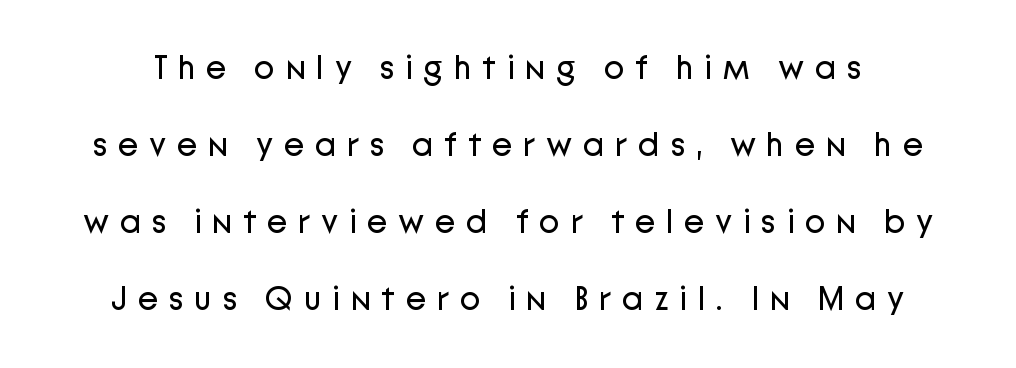
{"serif": "no", "italic": "no", "bold": "no", "weight": "regular", "width": "normal", "stroke_contrast": "low", "x_height": "medium", "monospaced": "no", "underline": "no", "line_spacing": "loose", "line_spacing_ratio": 2.26, "letter_spacing": "wide", "letter_spacing_em": 0.31, "glyph_px": 34}
